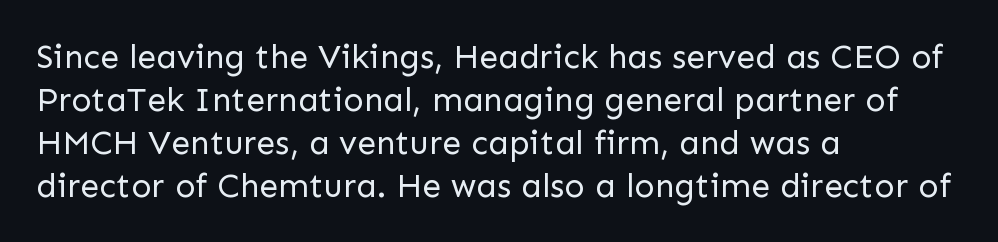
Q: Is the text bold? A: No.
Q: Is the text italic (slanted)? A: No, it is upright.
Q: Is the typeface a serif or a sans-serif typeface? A: Sans-serif.
Q: Is the text underlined? A: No.
Q: How is the paragraph aligned? A: Left-aligned.
Q: Is the spacing between letters normal or unusually wide? A: Normal.
Q: Is the spacing between lines tight, normal or loose? A: Normal.
Q: Width (condensed, normal, or wide)? A: Normal.
Q: Stroke contrast? A: Low.
Q: x-height? A: Medium.
Q: Monospaced? A: No.
